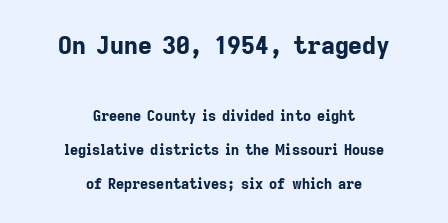
The letterforms sit shoulder to shoulder at normal distance. Horizontally, the lines are justified to the midpoint only. This is heavy type, rendered in bold. This is the regular roman posture of the typeface. Note: larger setting up top, smaller setting below.
